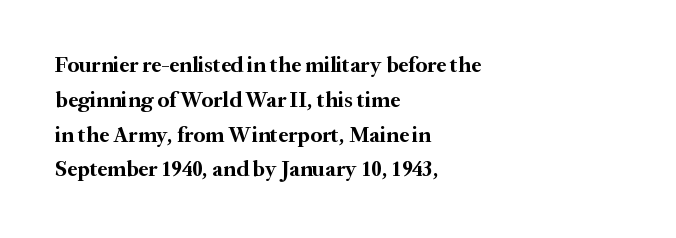
One-word summary of the alignment: left. Characters remain perfectly vertical along every line. Words float on clear page, feet unadorned. Look at the tracking — it's just the regular setting, nothing added.
